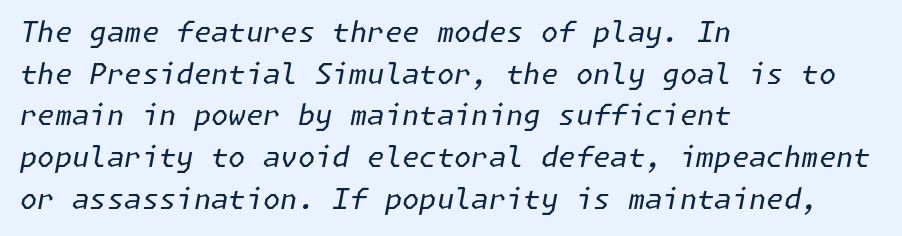
{"italic": "yes", "lean": "right", "slant_degrees": 11, "bold": "no", "weight": "regular", "width": "normal", "stroke_contrast": "low", "x_height": "medium", "underline": "no", "align": "left", "line_spacing": "normal", "line_spacing_ratio": 1.49, "letter_spacing": "normal", "letter_spacing_em": 0.0, "glyph_px": 28}
